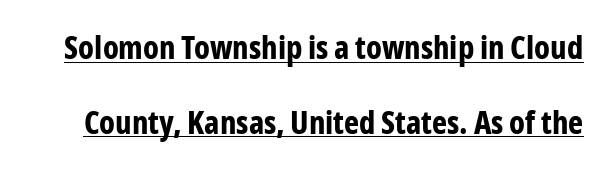
Q: Is the text bold? A: Yes.
Q: Is the text italic (slanted)? A: No, it is upright.
Q: Is the typeface a serif or a sans-serif typeface? A: Sans-serif.
Q: Is the text underlined? A: Yes.
Q: Is the spacing between letters normal or unusually wide? A: Normal.
Q: Is the spacing between lines tight, normal or loose? A: Loose.
Q: Width (condensed, normal, or wide)? A: Condensed.
Q: Stroke contrast? A: Low.
Q: x-height? A: Medium.
Q: Monospaced? A: No.
